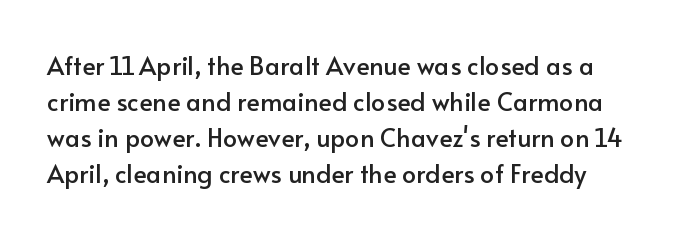
The image shows 25 px text type, upright; set normal line spacing (1.44x), normal letter spacing, not underlined.
